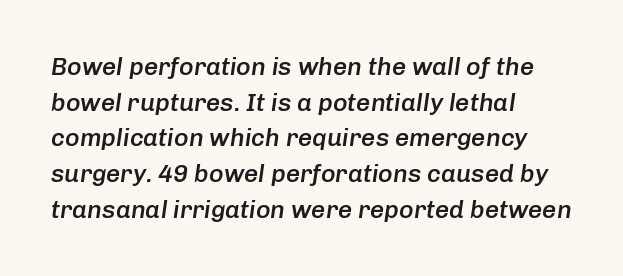
Q: Is the text bold? A: Semi-bold.
Q: Is the text italic (slanted)? A: Yes, it leans right by about 8 degrees.
Q: Is the text underlined? A: No.
Q: How is the paragraph aligned? A: Left-aligned.
Q: Is the spacing between letters normal or unusually wide? A: Normal.
Q: Is the spacing between lines tight, normal or loose? A: Normal.
